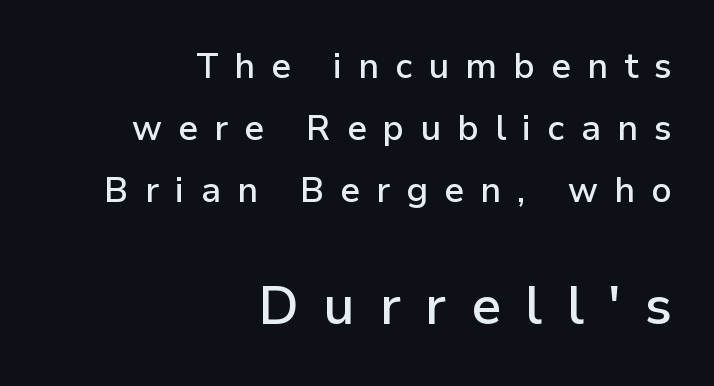
Every letter is mildly thick-stroked: semibold rather than bold. Unlike a traditional serif, this face leaves its strokes unadorned. The setting favours the right margin, as signatures and pull-quotes sometimes do. Tall strokes in this sample are plumb rather than angled. Substantial extra tracking has been applied to these lines.
